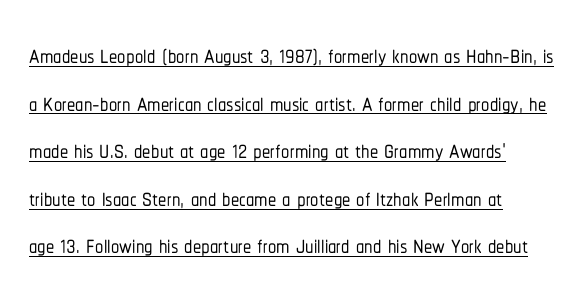
Normally led — the rows are evenly, conventionally spaced. Note the varied advance widths — an 'i' is clearly narrower than an 'm'. Every stem runs plumb, perpendicular to the baseline. Observe the absence of serifs on each vertical stroke in this sample.
